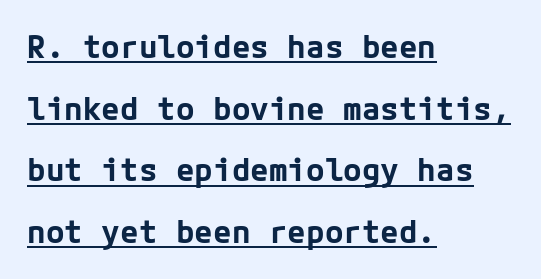
Each word holds together tightly as a unit, with standard inter-letter gaps. Widely set lines give the paragraph a tall, airy silhouette. Stroke terminals: plain, sans-serif. This sample is left-justified, so line endings fall wherever the words run out. Stroke thickness is high; the sample reads as a true bold. Unlike italic type, these characters show no tilt at all.
